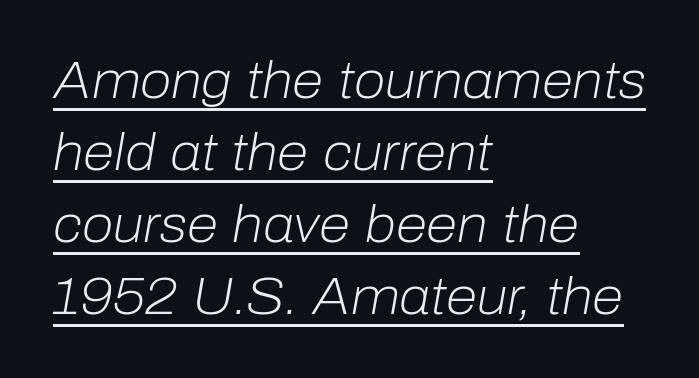
Q: Is the text bold? A: No.
Q: Is the text italic (slanted)? A: Yes, it leans right by about 10 degrees.
Q: Is the text underlined? A: Yes.
Q: How is the paragraph aligned? A: Left-aligned.
Q: Is the spacing between letters normal or unusually wide? A: Normal.
Q: Is the spacing between lines tight, normal or loose? A: Normal.
Q: Width (condensed, normal, or wide)? A: Normal.
Q: Stroke contrast? A: Low.
Q: x-height? A: Medium.
Q: Monospaced? A: No.
